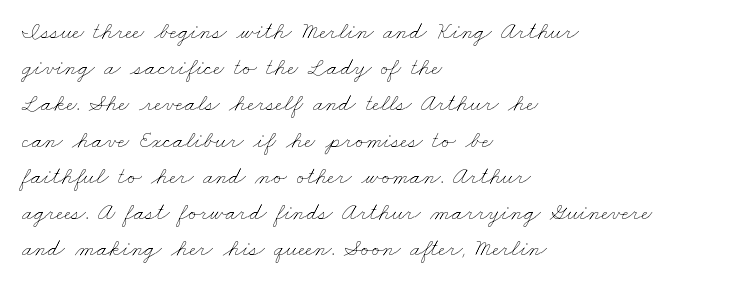
The foot of each line stays bare and open. Between one letter and the next there's only the usual sliver of space. The paragraph shown leans on its left margin. Whoever set this chose a conventional vertical rhythm. The strokes are not fattened; the text isn't bold.
